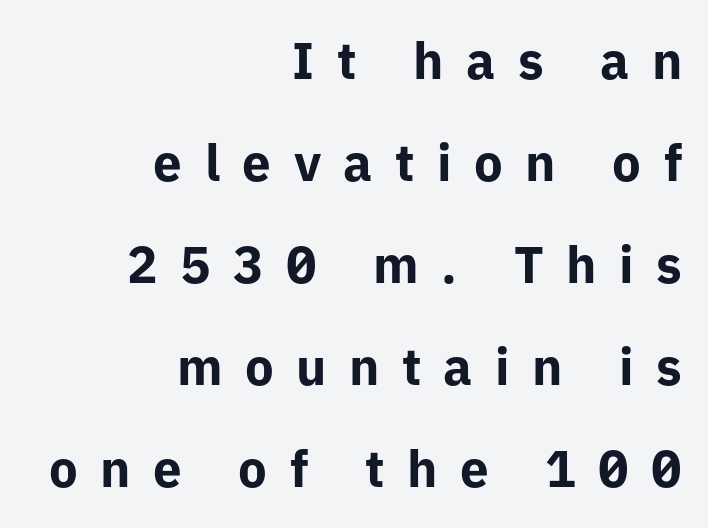
Each glyph is drawn with heavy, bold strokes. You can tell it's not italic because the verticals are truly vertical. Quick note: underline off. Is this a fixed-width face? No — the glyphs have proportional, varying widths. These lines are set flush right with a ragged left edge.
